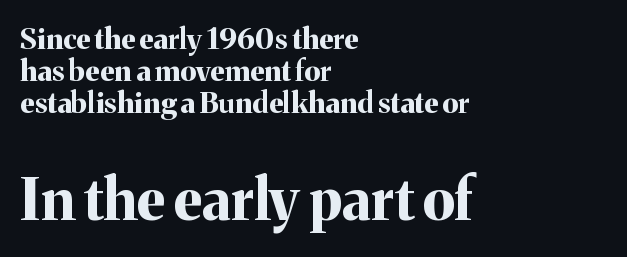
{"serif": "yes", "italic": "no", "bold": "yes", "weight": "bold", "width": "normal", "stroke_contrast": "medium", "x_height": "medium", "monospaced": "no", "underline": "no", "align": "left", "line_spacing": "tight", "line_spacing_ratio": 1.1, "letter_spacing": "normal", "letter_spacing_em": 0.0, "larger_block": "second", "size_ratio": 2.0, "glyph_px": 58}
